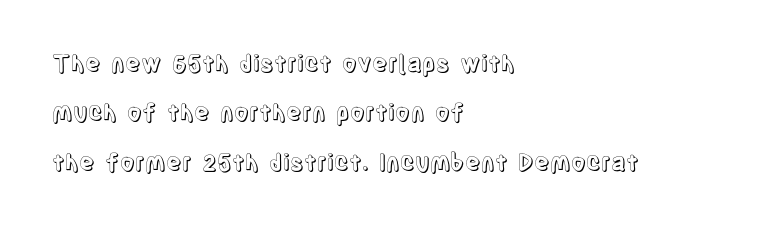
The image shows 23 px text type, upright; set left-aligned, loose line spacing (2.15x), normal letter spacing, not underlined.
